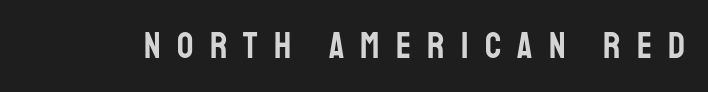
The image shows 36 px condensed sans-serif type, upright; set unusually wide letter spacing (+0.45 em), not underlined; low stroke contrast and a large x-height.
